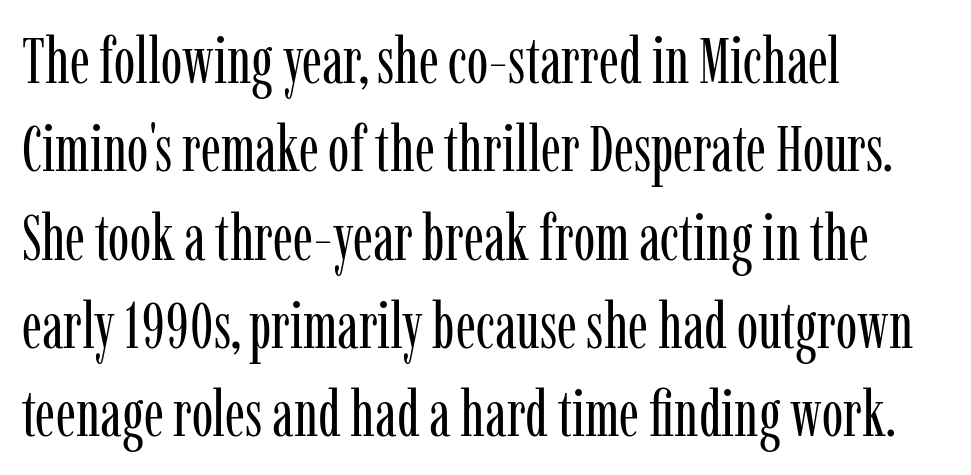
{"serif": "yes", "italic": "no", "bold": "no", "weight": "regular", "width": "condensed", "stroke_contrast": "low", "x_height": "medium", "monospaced": "no", "underline": "no", "align": "left", "line_spacing": "normal", "line_spacing_ratio": 1.38, "letter_spacing": "normal", "letter_spacing_em": 0.0, "glyph_px": 64}
